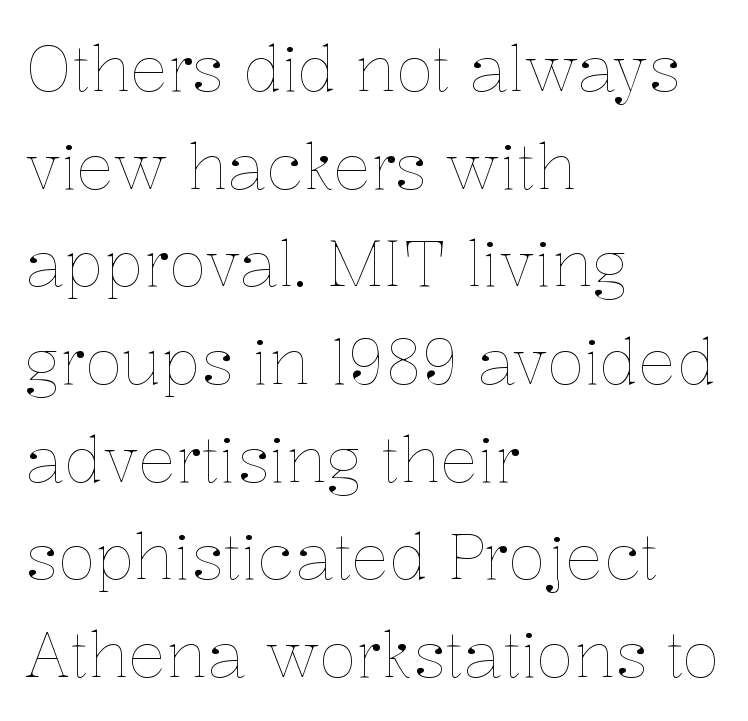
Left-aligned paragraph, ragged on the right. Is the stroke heavy? The answer is a plain regular-or-lighter. The glyphs are unaccompanied by any horizontal stroke below them. Reading down the column, the eye jumps a familiar distance to each next line. Posture: upright roman. This sample has the flowing, uneven cadence of proportional lettering.
